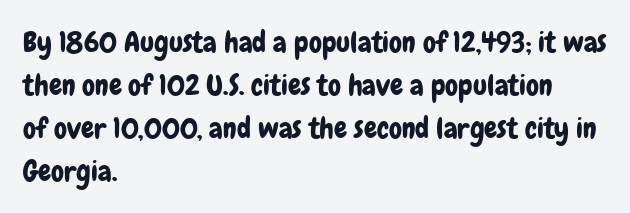
The image shows 29 px condensed sans-serif type, upright; set left-aligned, normal line spacing (1.48x), normal letter spacing, not underlined; low stroke contrast and a medium x-height.
